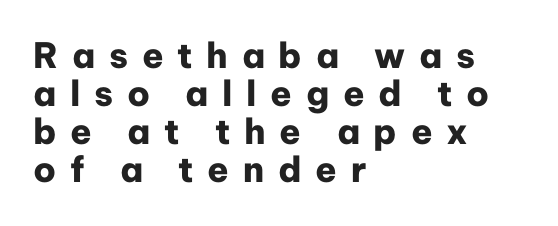
The gaps between neighbouring characters are conspicuously large. Looks like regular typesetting: each glyph gets only the width it needs. In CSS terms this would be text-align: left. What kind of face is this? One without serifs — a sans. Letters rest on an invisible, unmarked baseline.
